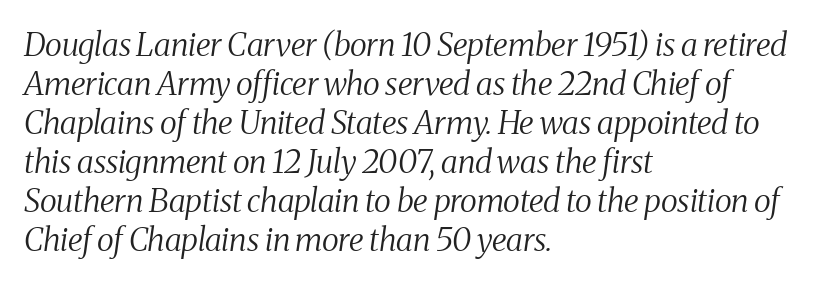
If you drew a ruler down the left edge, every line would touch it. Clear beneath every line of the passage. This is serif lettering, the kind often seen in printed books. This sample uses an oblique cut, with every glyph tilted off the vertical.
